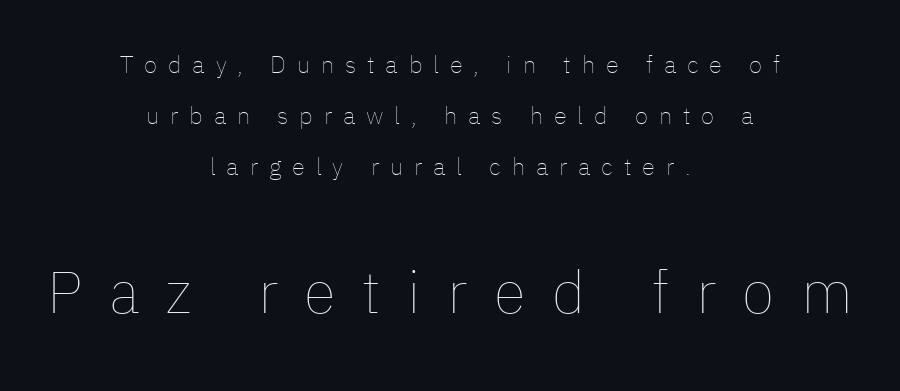
The image shows 59 px thin type, upright; set centered, loose line spacing (2.13x), unusually wide letter spacing (+0.45 em), not underlined; the second (bottom) block is 2.46x larger; low stroke contrast and a medium x-height.
